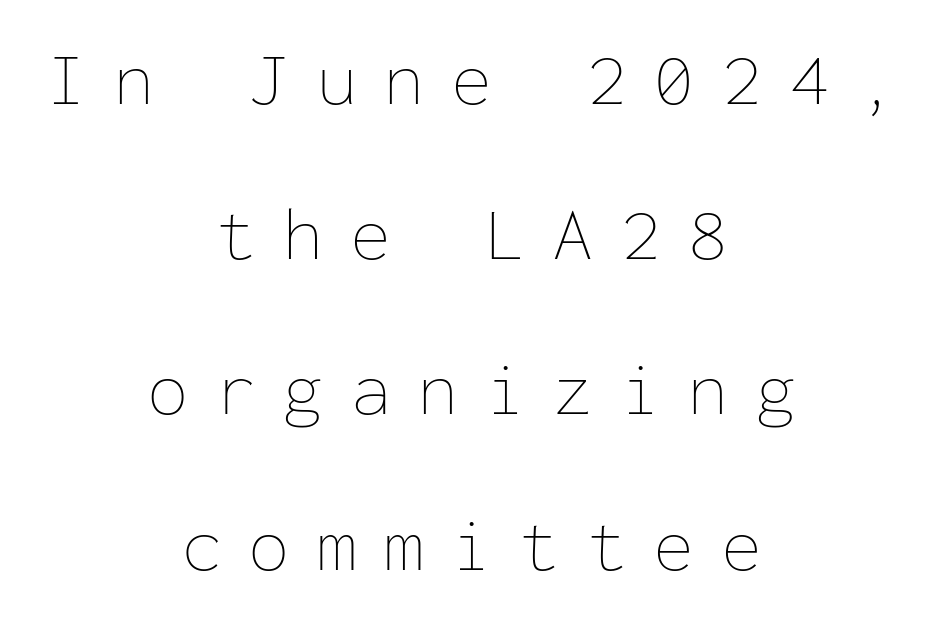
The image shows 75 px thin type, upright, monospaced; set centered, loose line spacing (2.07x), unusually wide letter spacing (+0.35 em), not underlined; low stroke contrast and a medium x-height.
